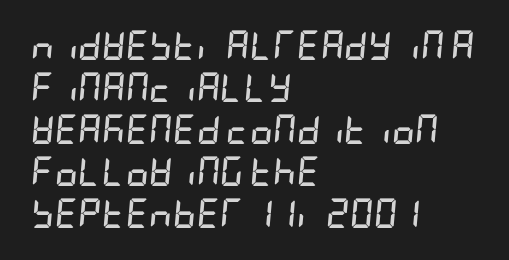
{"italic": "yes", "lean": "right", "slant_degrees": 5, "bold": "yes", "weight": "semibold", "width": "condensed", "stroke_contrast": "low", "x_height": "large", "underline": "no", "align": "left", "line_spacing": "normal", "line_spacing_ratio": 1.45, "letter_spacing": "normal", "letter_spacing_em": 0.0, "glyph_px": 29}
